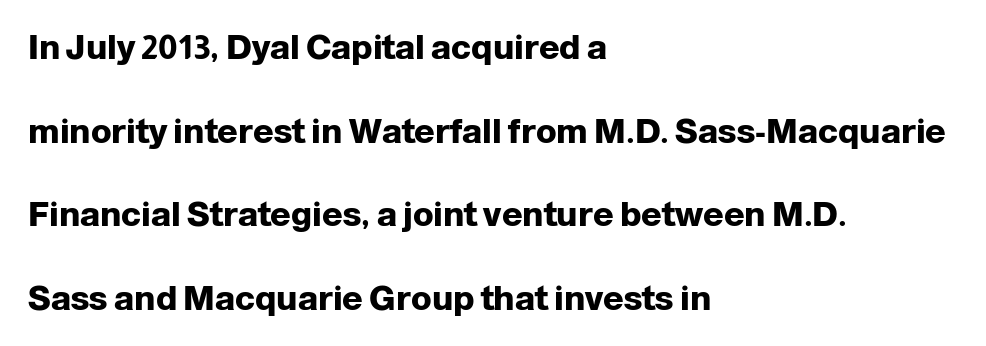
{"serif": "no", "italic": "no", "bold": "yes", "weight": "heavy", "width": "normal", "stroke_contrast": "low", "x_height": "medium", "monospaced": "no", "underline": "no", "align": "left", "line_spacing": "loose", "line_spacing_ratio": 2.46, "letter_spacing": "normal", "letter_spacing_em": 0.0, "glyph_px": 34}
